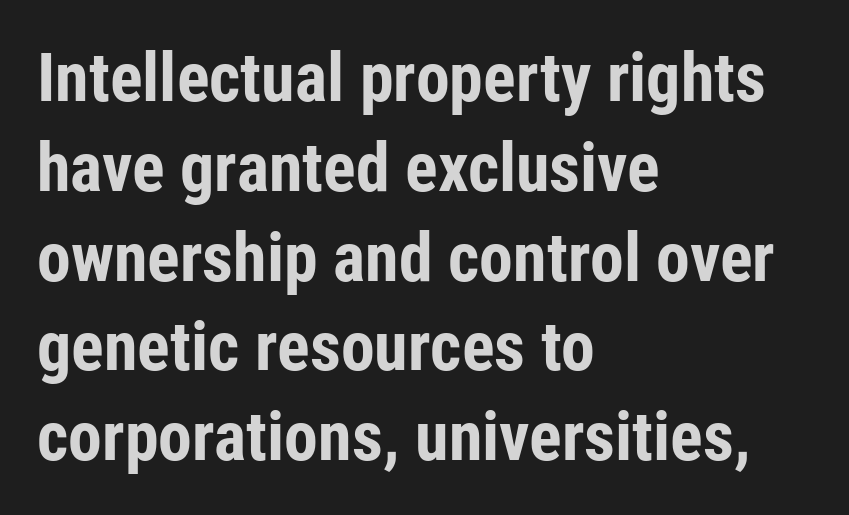
Does the type have serifs? No, each stem ends abruptly. Here the designer chose a conventional face with non-uniform glyph widths. The space directly below the letters is spotless. This sample uses plain, unmodified letter spacing. The characters look thick and weighty, a clear bold.
